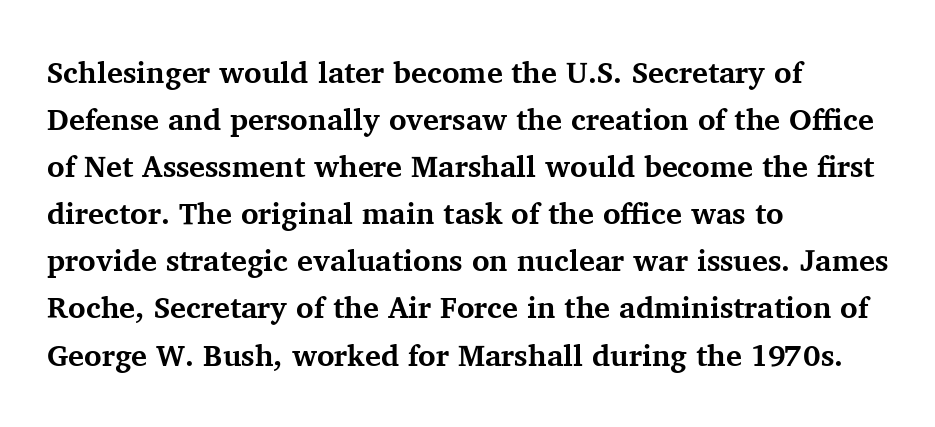
Q: Is the text bold? A: Yes.
Q: Is the text italic (slanted)? A: No, it is upright.
Q: Is the typeface a serif or a sans-serif typeface? A: Serif.
Q: Is the text underlined? A: No.
Q: How is the paragraph aligned? A: Left-aligned.
Q: Is the spacing between letters normal or unusually wide? A: Normal.
Q: Is the spacing between lines tight, normal or loose? A: Normal.
Q: Width (condensed, normal, or wide)? A: Normal.
Q: Stroke contrast? A: Medium.
Q: x-height? A: Medium.
Q: Monospaced? A: No.
